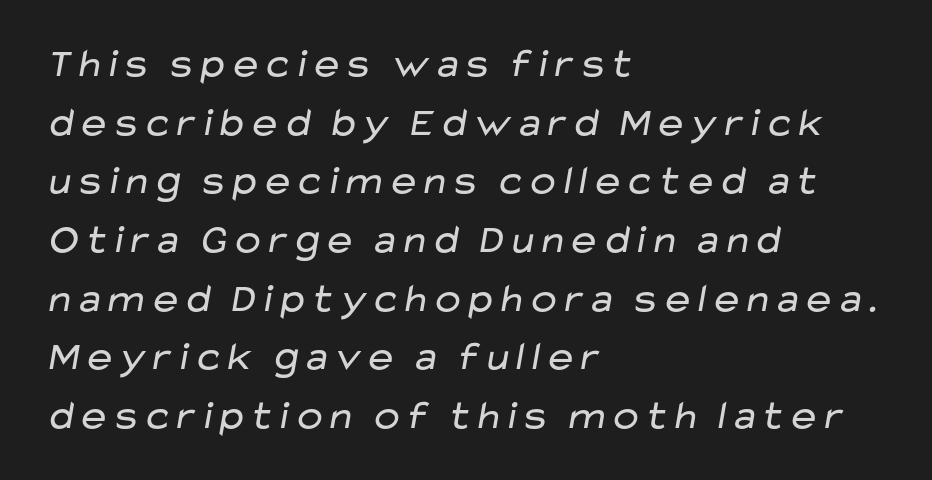
Q: Is the text bold? A: No.
Q: Is the typeface a serif or a sans-serif typeface? A: Sans-serif.
Q: Is the text underlined? A: No.
Q: How is the paragraph aligned? A: Left-aligned.
Q: Is the spacing between letters normal or unusually wide? A: Normal.
Q: Is the spacing between lines tight, normal or loose? A: Normal.
Q: Width (condensed, normal, or wide)? A: Wide.
Q: Stroke contrast? A: Low.
Q: x-height? A: Medium.
Q: Monospaced? A: No.
